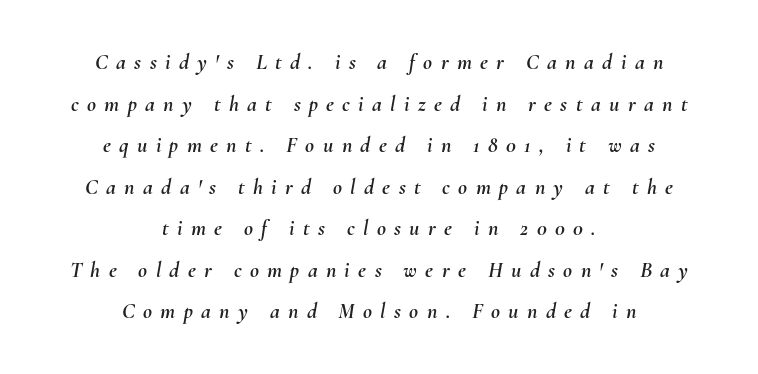
{"italic": "yes", "lean": "right", "slant_degrees": 10, "underline": "no", "align": "center", "line_spacing_ratio": 1.89, "letter_spacing": "wide", "letter_spacing_em": 0.38, "glyph_px": 22}
